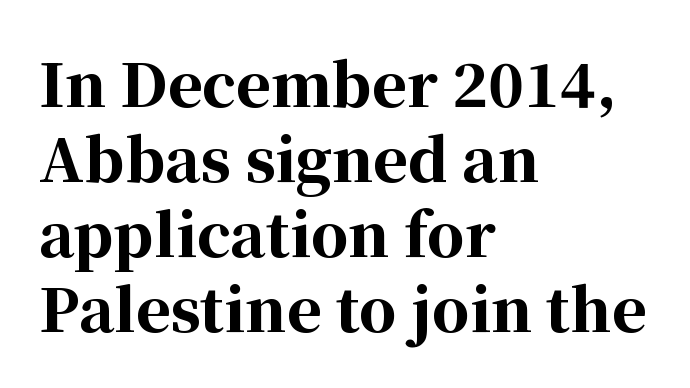
The image shows 59 px bold serif type, upright; set left-aligned, normal line spacing (1.27x), normal letter spacing, not underlined; high stroke contrast and a medium x-height.
